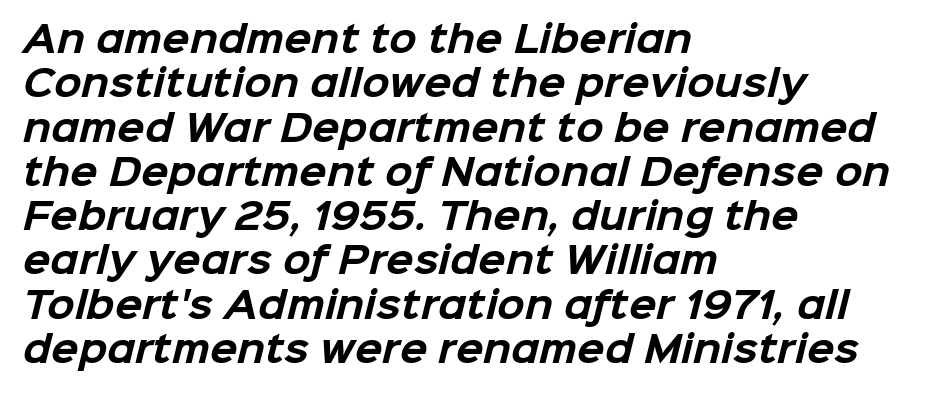
The image shows 36 px bold sans-serif type; set left-aligned, line spacing 1.23x, normal letter spacing, not underlined; low stroke contrast and a medium x-height.
